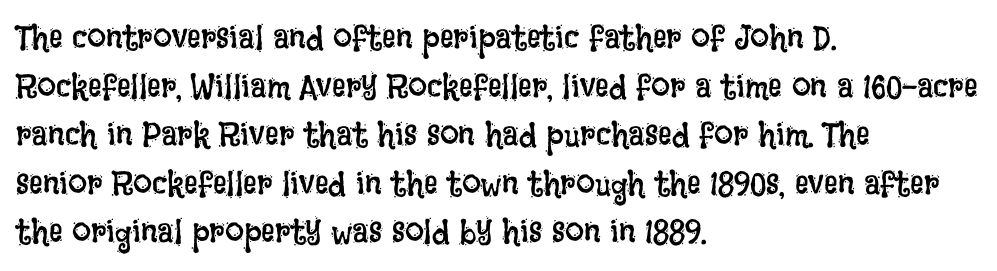
Q: Is the text bold? A: No.
Q: Is the text italic (slanted)? A: No, it is upright.
Q: Is the text underlined? A: No.
Q: How is the paragraph aligned? A: Left-aligned.
Q: Is the spacing between letters normal or unusually wide? A: Normal.
Q: Is the spacing between lines tight, normal or loose? A: Normal.
Q: Width (condensed, normal, or wide)? A: Condensed.
Q: Stroke contrast? A: Low.
Q: x-height? A: Large.
Q: Monospaced? A: No.
